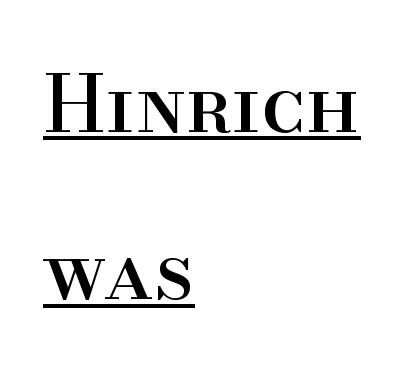
{"serif": "yes", "italic": "no", "width": "normal", "stroke_contrast": "high", "x_height": "small", "monospaced": "no", "underline": "yes", "align": "left", "line_spacing": "loose", "line_spacing_ratio": 2.12, "letter_spacing": "normal", "letter_spacing_em": 0.0, "glyph_px": 79}
